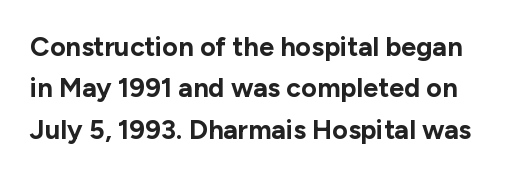
The image shows 27 px bold type, upright; set normal line spacing (1.53x), normal letter spacing, not underlined.
